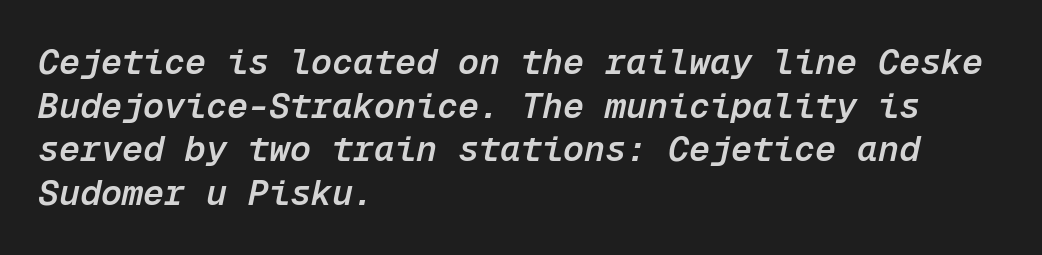
Q: Is the text bold? A: Semi-bold.
Q: Is the text italic (slanted)? A: Yes, it leans right by about 12 degrees.
Q: Is the text underlined? A: No.
Q: How is the paragraph aligned? A: Left-aligned.
Q: Is the spacing between letters normal or unusually wide? A: Normal.
Q: Is the spacing between lines tight, normal or loose? A: Normal.
Q: Width (condensed, normal, or wide)? A: Normal.
Q: Stroke contrast? A: Low.
Q: x-height? A: Medium.
Q: Monospaced? A: Yes.
